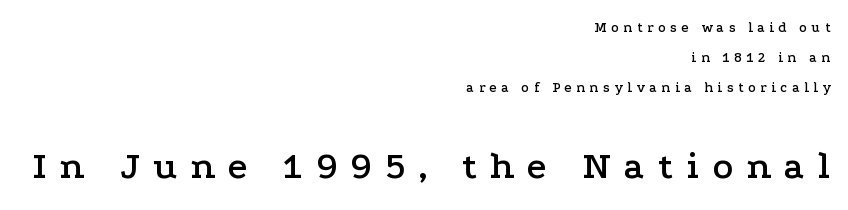
Q: Is the text italic (slanted)? A: No, it is upright.
Q: Is the typeface a serif or a sans-serif typeface? A: Serif.
Q: Is the text underlined? A: No.
Q: How is the paragraph aligned? A: Right-aligned.
Q: Is the spacing between letters normal or unusually wide? A: Unusually wide.
Q: Is the spacing between lines tight, normal or loose? A: Loose.
Q: Which block of text is set in a larger size, the first (top) or the second (bottom)? A: The second (bottom) one.
Q: Width (condensed, normal, or wide)? A: Wide.
Q: Stroke contrast? A: Low.
Q: x-height? A: Medium.
Q: Monospaced? A: No.
